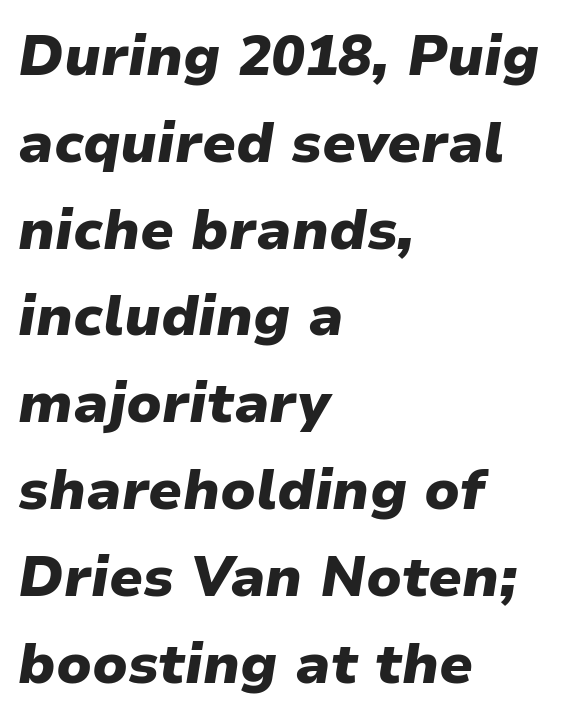
Regarding leading, the lines here are spaced in the standard way. A typesetter would mark this as italic. Nothing unusual about the tracking: characters are spaced as the font intends. The ragged edge is on the right, which tells us the setting is flush left. The sample has been set heavy, in full bold. Do the characters align in a grid? No, the font is proportional.
